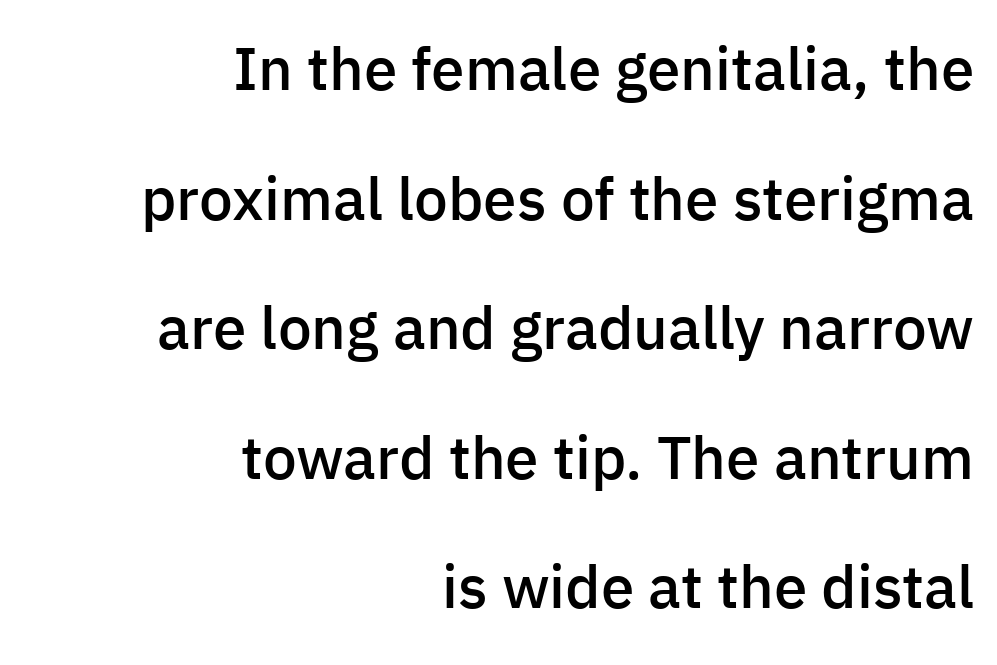
Characters remain perfectly vertical along every line. Each row of text sits above clean, open space. This block would shrink considerably if given ordinary leading; it's expanded now. In CSS terms this would be text-align: right. Spacing verdict: proportional, widths tailored to each character. Notice the strokes are somewhat thickened but not fully heavy: this is a semibold.
